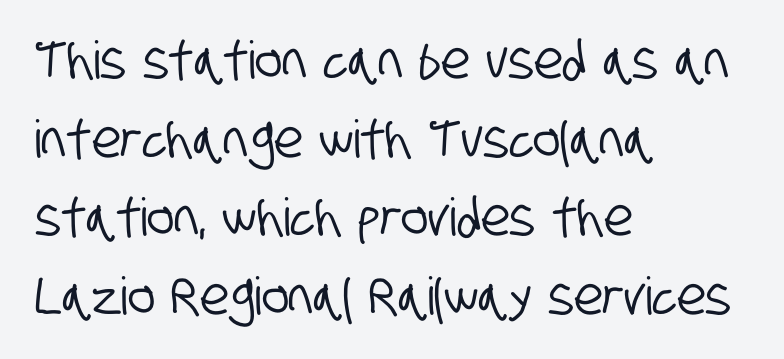
The image shows 52 px condensed sans-serif type; set left-aligned, normal line spacing (1.51x), normal letter spacing, not underlined; low stroke contrast and a large x-height.
